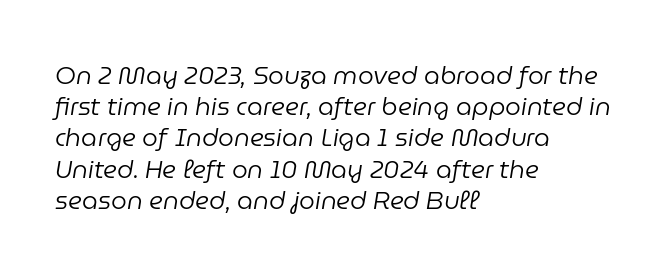
The image shows 25 px text type, italic (leaning right); set left-aligned, normal line spacing (1.25x), normal letter spacing, not underlined.
